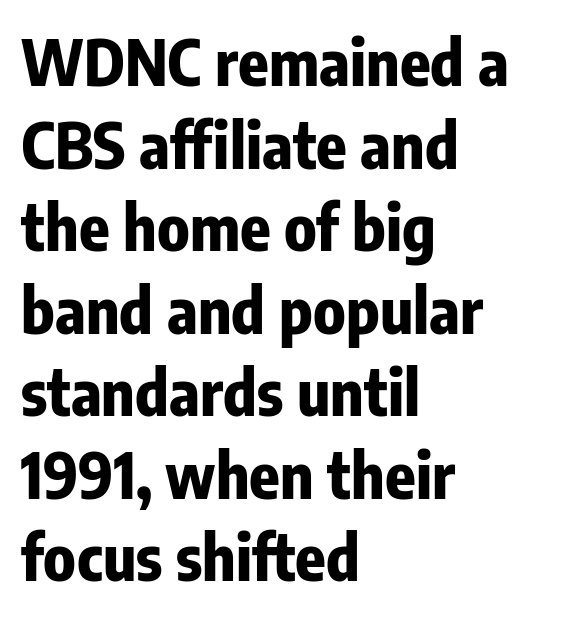
The image shows 63 px bold, condensed sans-serif type, upright; set left-aligned, normal line spacing (1.31x), normal letter spacing, not underlined; low stroke contrast and a medium x-height.
